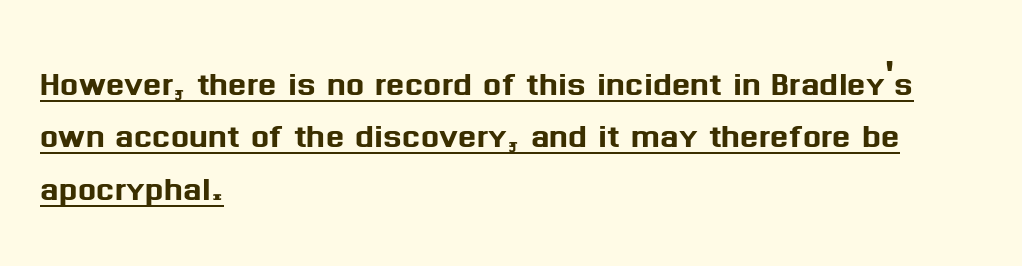
Q: Is the text italic (slanted)? A: No, it is upright.
Q: Is the typeface a serif or a sans-serif typeface? A: Sans-serif.
Q: Is the text underlined? A: Yes.
Q: How is the paragraph aligned? A: Left-aligned.
Q: Is the spacing between letters normal or unusually wide? A: Normal.
Q: Width (condensed, normal, or wide)? A: Normal.
Q: Stroke contrast? A: Medium.
Q: x-height? A: Medium.
Q: Monospaced? A: No.
